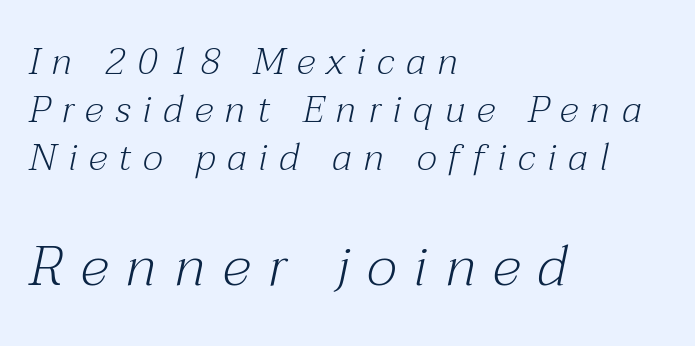
Q: Is the text bold? A: No.
Q: Is the text italic (slanted)? A: Yes, it leans right by about 12 degrees.
Q: Is the typeface a serif or a sans-serif typeface? A: Serif.
Q: Is the text underlined? A: No.
Q: How is the paragraph aligned? A: Left-aligned.
Q: Is the spacing between letters normal or unusually wide? A: Unusually wide.
Q: Is the spacing between lines tight, normal or loose? A: Normal.
Q: Which block of text is set in a larger size, the first (top) or the second (bottom)? A: The second (bottom) one.
Q: Width (condensed, normal, or wide)? A: Normal.
Q: Stroke contrast? A: Medium.
Q: x-height? A: Medium.
Q: Monospaced? A: No.
